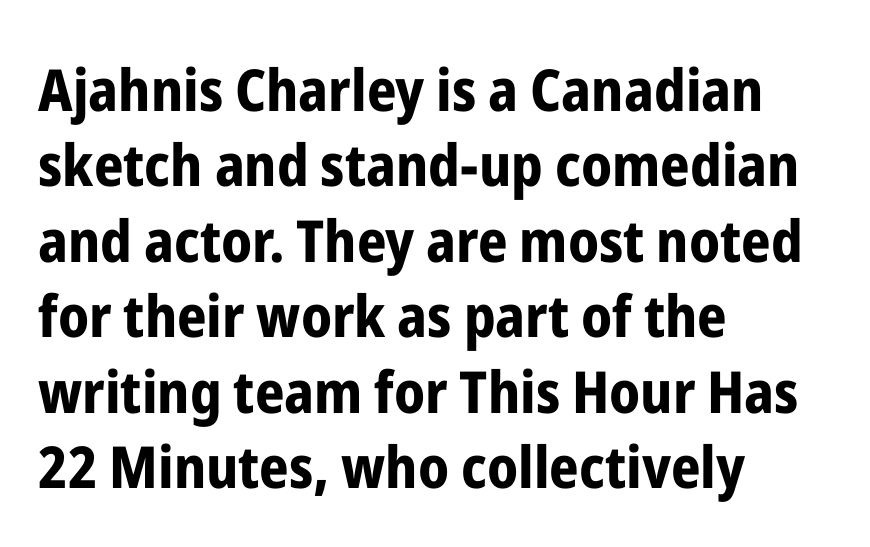
The image shows 58 px bold, condensed sans-serif type, upright; set left-aligned, normal line spacing (1.3x), normal letter spacing, not underlined; low stroke contrast and a medium x-height.
